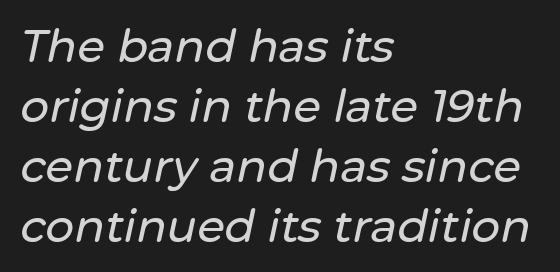
Q: Is the text italic (slanted)? A: Yes, it leans right by about 12 degrees.
Q: Is the text underlined? A: No.
Q: How is the paragraph aligned? A: Left-aligned.
Q: Is the spacing between letters normal or unusually wide? A: Normal.
Q: Is the spacing between lines tight, normal or loose? A: Normal.
Q: Width (condensed, normal, or wide)? A: Normal.
Q: Stroke contrast? A: Low.
Q: x-height? A: Medium.
Q: Monospaced? A: No.
